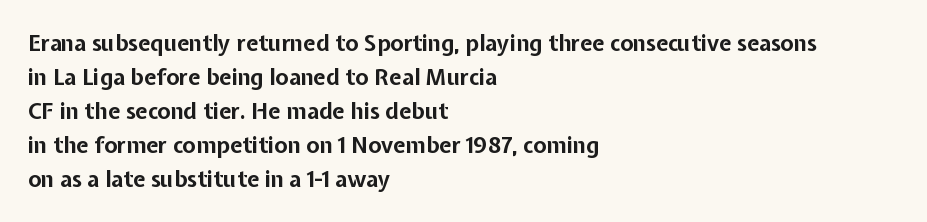
{"italic": "no", "bold": "yes", "underline": "no", "align": "left", "line_spacing": "normal", "line_spacing_ratio": 1.54, "letter_spacing": "normal", "letter_spacing_em": 0.0, "glyph_px": 22}
